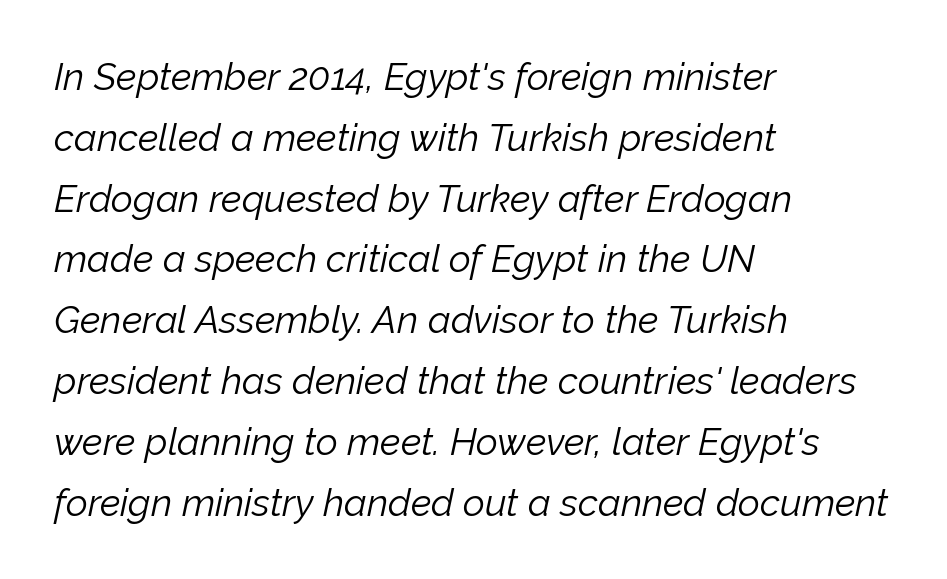
The face used here is proportionally spaced, like ordinary book or web type. These glyphs show unthickened strokes, regular width or finer. There's an unmistakable incline to the writing here. Whoever set this chose a conventional vertical rhythm. These lines keep a tight, regular rhythm from letter to letter.
